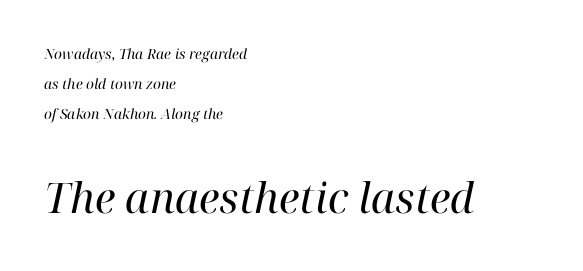
The image shows 42 px regular-weight serif type, italic (leaning right); set left-aligned, loose line spacing (2.16x), normal letter spacing, not underlined; the second (bottom) block is 3.0x larger; high stroke contrast and a medium x-height.
